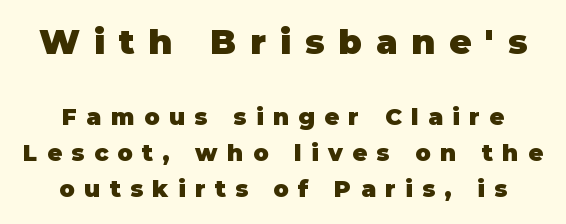
Q: Is the text bold? A: Yes.
Q: Is the text italic (slanted)? A: No, it is upright.
Q: Is the typeface a serif or a sans-serif typeface? A: Sans-serif.
Q: Is the text underlined? A: No.
Q: Is the spacing between letters normal or unusually wide? A: Unusually wide.
Q: Is the spacing between lines tight, normal or loose? A: Normal.
Q: Which block of text is set in a larger size, the first (top) or the second (bottom)? A: The first (top) one.
Q: Width (condensed, normal, or wide)? A: Normal.
Q: Stroke contrast? A: Low.
Q: x-height? A: Large.
Q: Monospaced? A: No.
